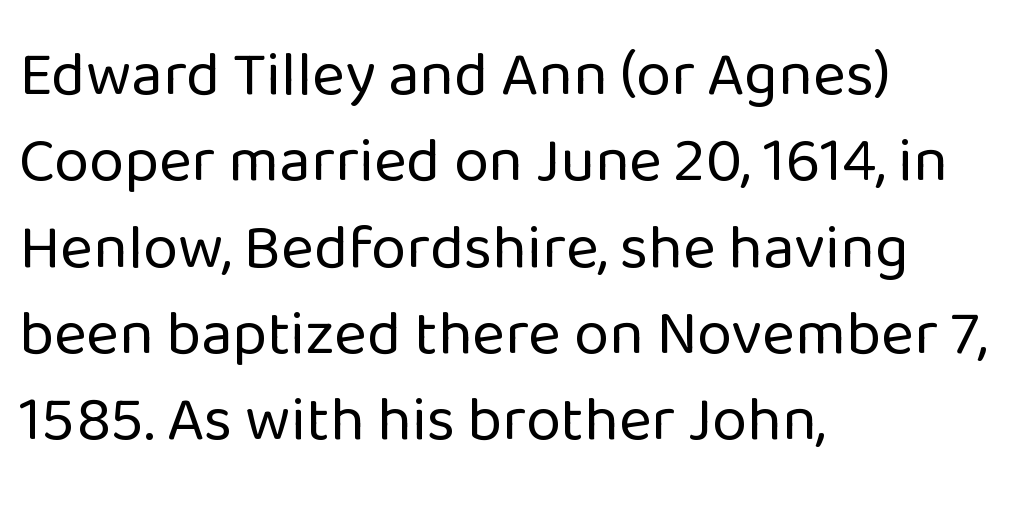
The image shows 63 px regular-weight sans-serif type, upright; set left-aligned, normal line spacing (1.37x), normal letter spacing, not underlined; low stroke contrast and a medium x-height.
